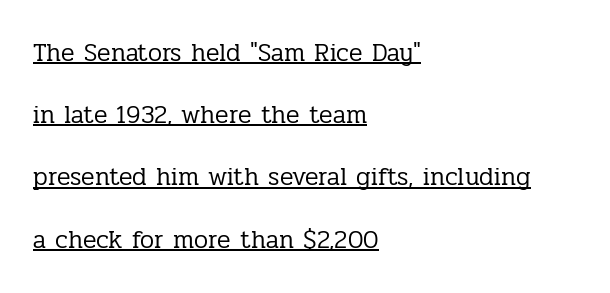
Q: Is the text bold? A: No.
Q: Is the text italic (slanted)? A: No, it is upright.
Q: Is the text underlined? A: Yes.
Q: How is the paragraph aligned? A: Left-aligned.
Q: Is the spacing between letters normal or unusually wide? A: Normal.
Q: Is the spacing between lines tight, normal or loose? A: Loose.
